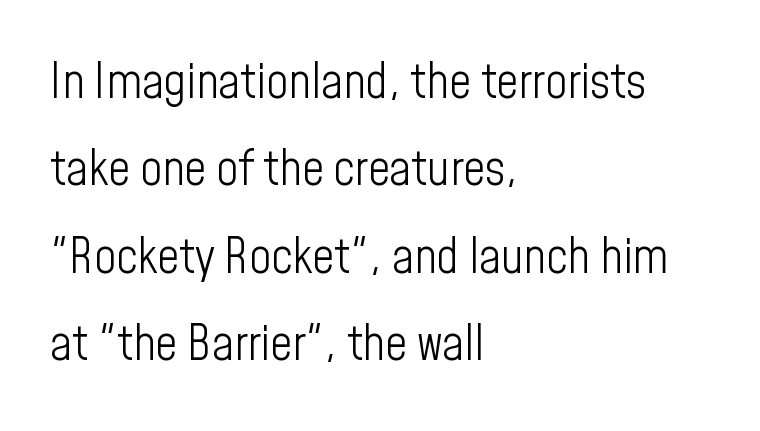
Has an underline been added? It has not. One-word summary of the alignment: left. Here the glyphs are tracked normally, forming tight word shapes. This reads as an unemphasized weight, regular at the heaviest. The letters carry no serifs — their stems end cleanly without finishing strokes. A typesetter would call this proportional, since set widths differ per character.
